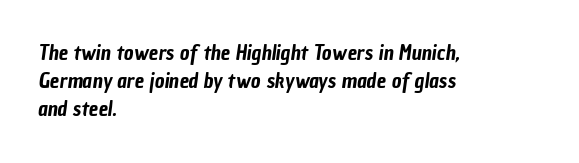
The image shows 21 px text type; set left-aligned, normal line spacing (1.34x), normal letter spacing, not underlined.
